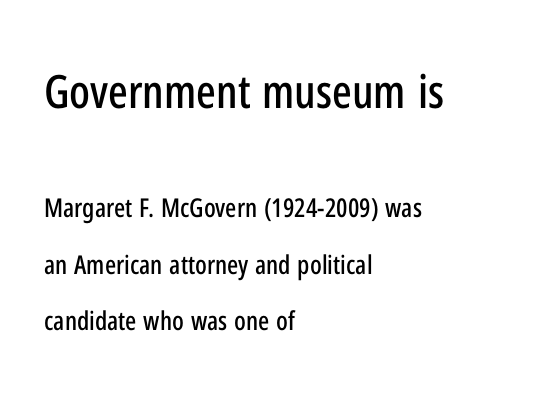
Between these two stacked blocks, the higher one wins on size. Whoever set this chose breathing room over compactness in the vertical rhythm. Typographically, this falls in the sans-serif category. If you drew a ruler down the left edge, every line would touch it. These lines keep a tight, regular rhythm from letter to letter.
